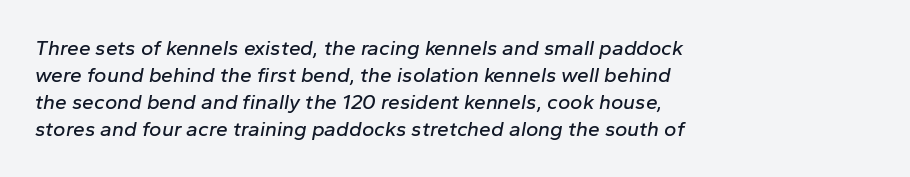
Q: Is the text italic (slanted)? A: Yes, it leans right by about 10 degrees.
Q: Is the text underlined? A: No.
Q: How is the paragraph aligned? A: Left-aligned.
Q: Is the spacing between letters normal or unusually wide? A: Normal.
Q: Is the spacing between lines tight, normal or loose? A: Normal.
